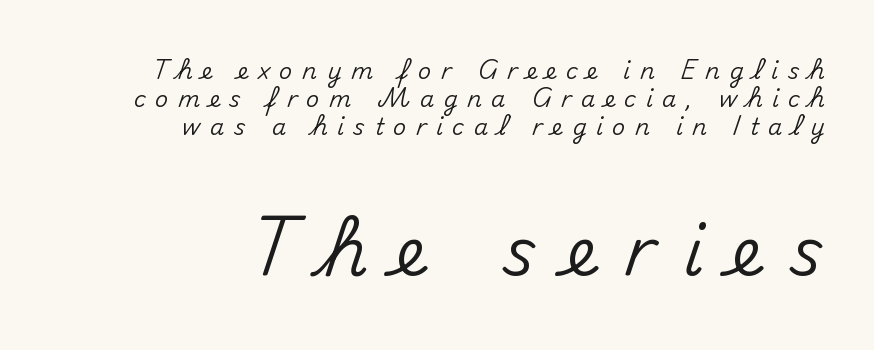
Q: Is the text italic (slanted)? A: Yes.
Q: Is the typeface a serif or a sans-serif typeface? A: Sans-serif.
Q: Is the text underlined? A: No.
Q: How is the paragraph aligned? A: Right-aligned.
Q: Is the spacing between letters normal or unusually wide? A: Unusually wide.
Q: Which block of text is set in a larger size, the first (top) or the second (bottom)? A: The second (bottom) one.
Q: Width (condensed, normal, or wide)? A: Normal.
Q: Stroke contrast? A: Medium.
Q: x-height? A: Small.
Q: Monospaced? A: No.
